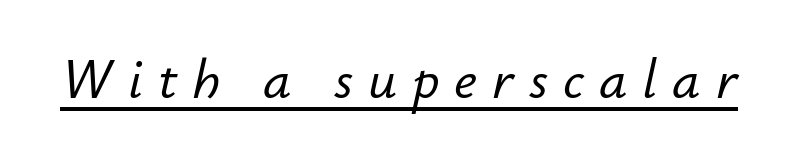
The image shows 56 px text type, italic (leaning right); set unusually wide letter spacing (+0.27 em), underlined; low stroke contrast and a small x-height.
